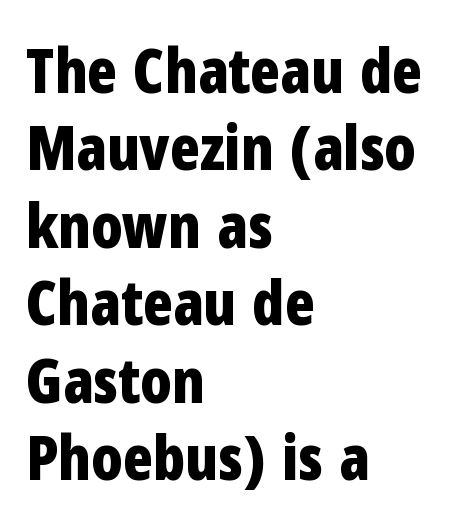
The image shows 62 px bold, condensed sans-serif type, upright; set left-aligned, normal line spacing (1.25x), normal letter spacing, not underlined; low stroke contrast and a medium x-height.
